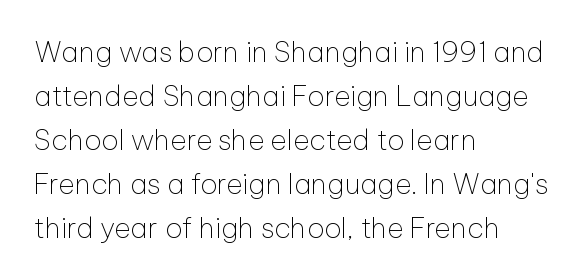
Unbolded letterforms with no extra heft. The rendering uses natural spacing where letterforms have individual widths. Type without underlining. The ragged edge is on the right, which tells us the setting is flush left.
